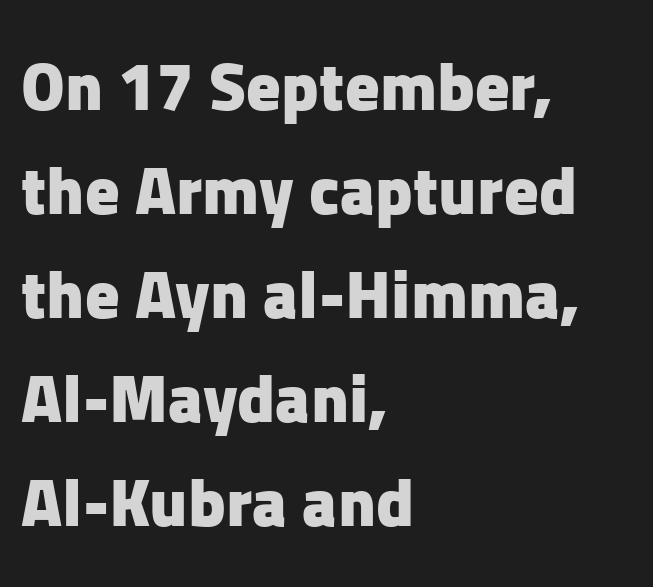
The image shows 68 px heavy sans-serif type, upright; set left-aligned, normal line spacing (1.53x), normal letter spacing, not underlined; low stroke contrast and a medium x-height.
